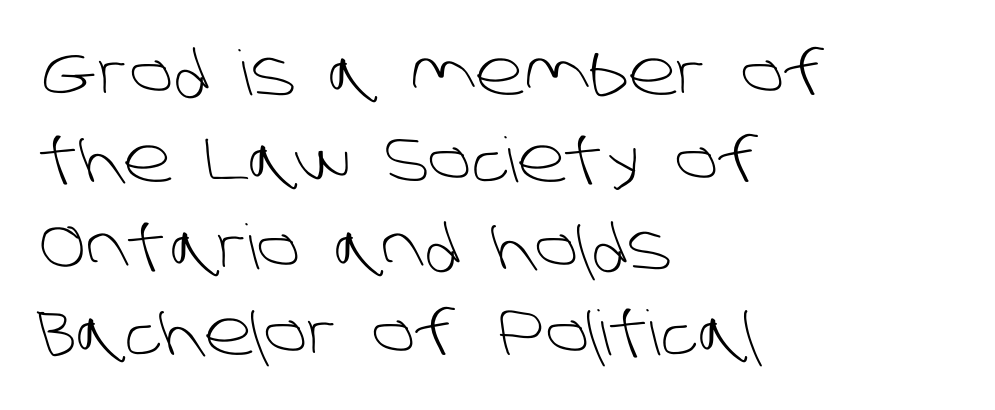
Q: Is the text bold? A: No.
Q: Is the typeface a serif or a sans-serif typeface? A: Sans-serif.
Q: Is the text underlined? A: No.
Q: How is the paragraph aligned? A: Left-aligned.
Q: Is the spacing between letters normal or unusually wide? A: Normal.
Q: Is the spacing between lines tight, normal or loose? A: Normal.
Q: Width (condensed, normal, or wide)? A: Normal.
Q: Stroke contrast? A: Low.
Q: x-height? A: Large.
Q: Monospaced? A: No.
